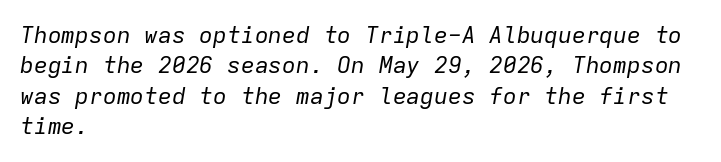
A quiet, ordinary-to-light weight characterises the typeface. The lines are quadded left. Evenly set lines give the paragraph a standard silhouette. Quick note: italic. The foot of each line stays bare and open.
